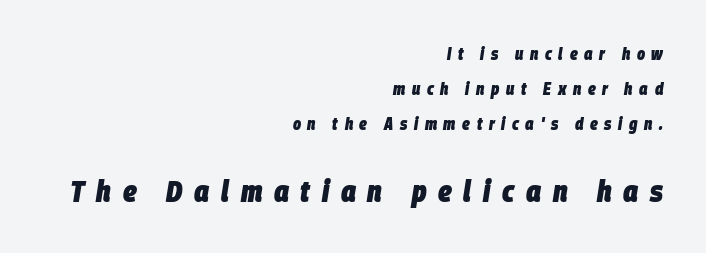
The image shows 30 px heavy, condensed type, italic (leaning right); set right-aligned, loose line spacing (2.06x), unusually wide letter spacing (+0.39 em), not underlined; the second (bottom) block is 1.76x larger; low stroke contrast and a large x-height.
